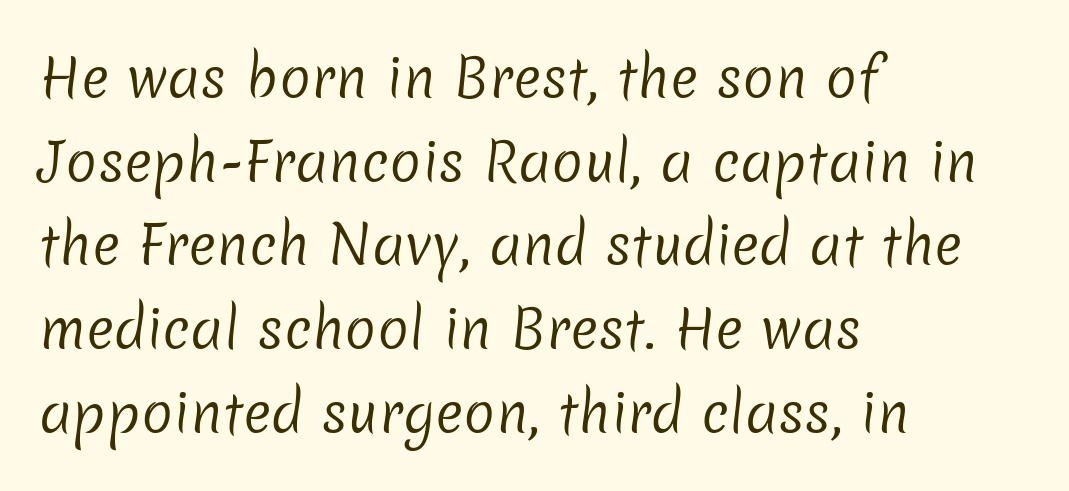
The block of text has a typical density, with ordinary space between rows. You could not count columns in this text — the font is proportionally spaced. Every row of glyphs begins at an identical x-position on the left. Ink coverage per letter is moderate at most.
